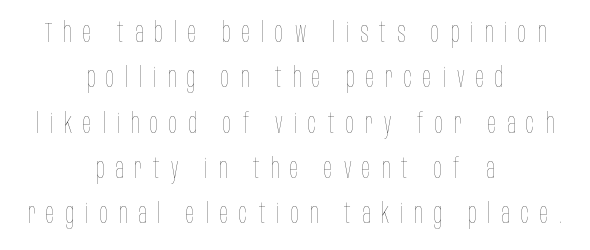
Q: Is the text bold? A: No.
Q: Is the text italic (slanted)? A: No, it is upright.
Q: Is the text underlined? A: No.
Q: How is the paragraph aligned? A: Centered.
Q: Is the spacing between letters normal or unusually wide? A: Unusually wide.
Q: Is the spacing between lines tight, normal or loose? A: Normal.
Q: Width (condensed, normal, or wide)? A: Condensed.
Q: Stroke contrast? A: Low.
Q: x-height? A: Large.
Q: Monospaced? A: No.
